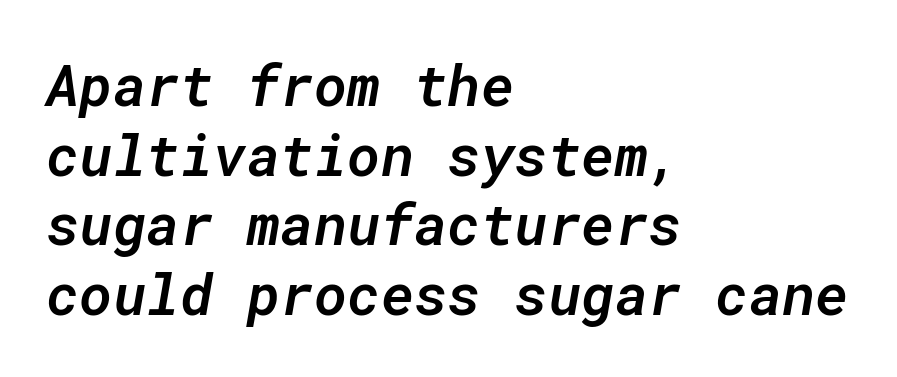
Q: Is the text bold? A: Semi-bold.
Q: Is the text italic (slanted)? A: Yes, it leans right by about 10 degrees.
Q: Is the text underlined? A: No.
Q: How is the paragraph aligned? A: Left-aligned.
Q: Is the spacing between letters normal or unusually wide? A: Normal.
Q: Width (condensed, normal, or wide)? A: Normal.
Q: Stroke contrast? A: Low.
Q: x-height? A: Medium.
Q: Monospaced? A: Yes.
